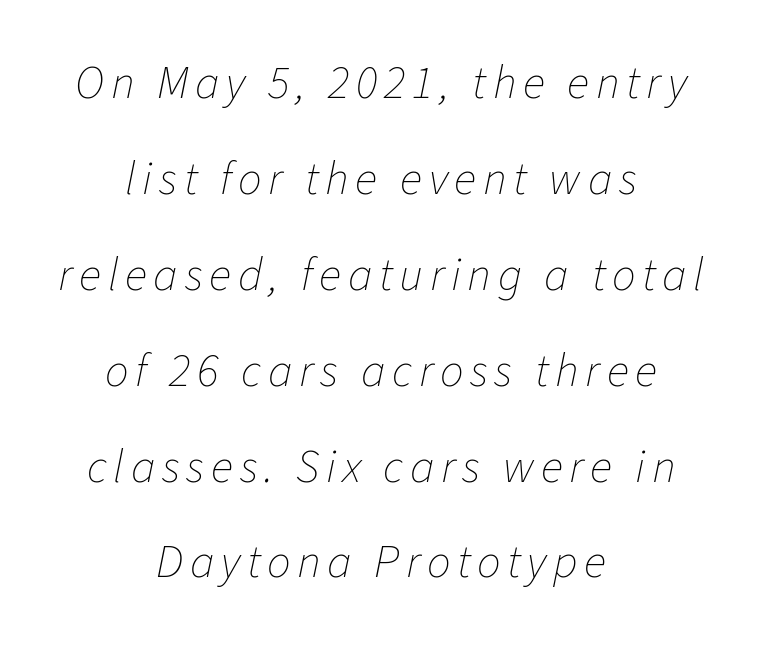
Q: Is the text bold? A: No.
Q: Is the text italic (slanted)? A: Yes, it leans right by about 11 degrees.
Q: Is the text underlined? A: No.
Q: How is the paragraph aligned? A: Centered.
Q: Is the spacing between lines tight, normal or loose? A: Loose.
Q: Width (condensed, normal, or wide)? A: Normal.
Q: Stroke contrast? A: Low.
Q: x-height? A: Medium.
Q: Monospaced? A: No.
